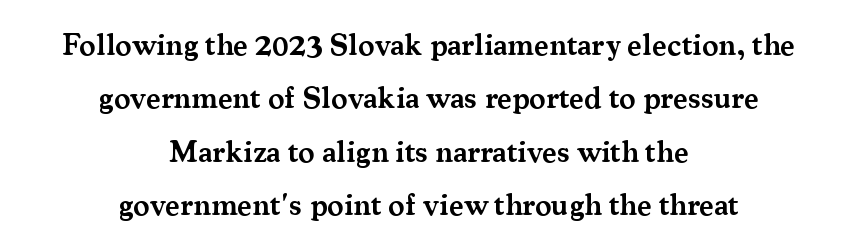
The image shows 31 px semibold serif type, upright; set centered, line spacing 1.72x, normal letter spacing, not underlined; medium stroke contrast and a small x-height.
